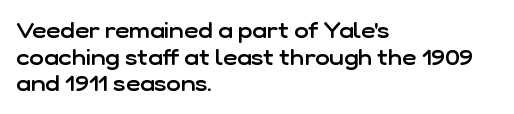
{"italic": "no", "bold": "semi", "underline": "no", "align": "left", "line_spacing_ratio": 1.21, "letter_spacing": "normal", "letter_spacing_em": 0.0, "glyph_px": 22}
